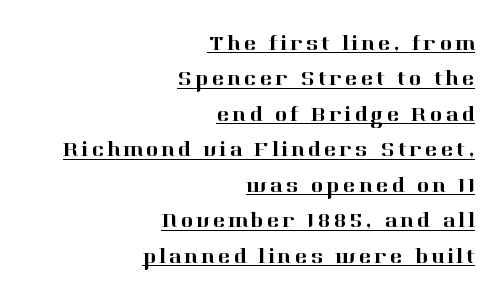
{"italic": "no", "underline": "yes", "align": "right", "line_spacing": "normal", "line_spacing_ratio": 1.69, "glyph_px": 21}
